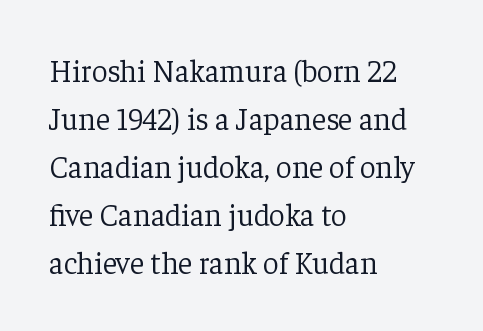
You can tell it's not italic because the verticals are truly vertical. The foot of each line stays bare and open. No extra ink here — the face is not bold. Left-aligned paragraph, ragged on the right. Type style note: has serifs. This sample has the flowing, uneven cadence of proportional lettering.
